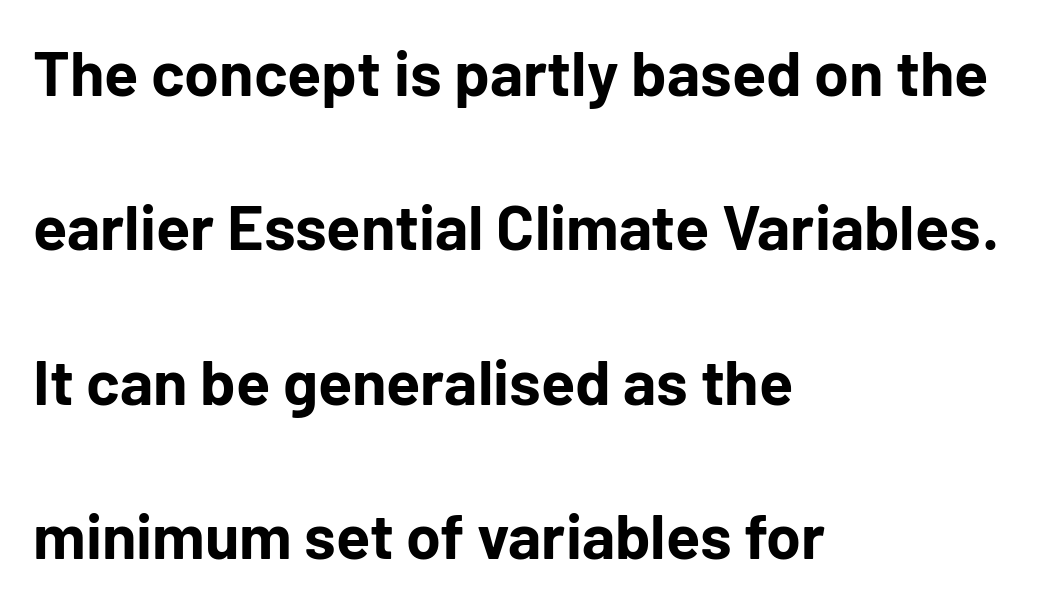
{"serif": "no", "italic": "no", "bold": "yes", "weight": "bold", "width": "normal", "stroke_contrast": "low", "x_height": "medium", "monospaced": "no", "underline": "no", "align": "left", "line_spacing": "loose", "line_spacing_ratio": 2.45, "letter_spacing": "normal", "letter_spacing_em": 0.0, "glyph_px": 63}
